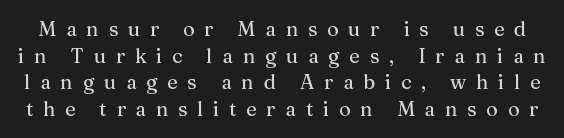
One glance says typical: line gaps are just what's usual. Descender tails drop into unmarked territory. The specimen reads as upright at a glance. Here the glyphs are tracked loosely, breaking word shapes into spaced letters.
